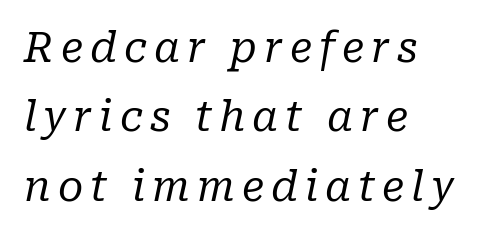
{"serif": "yes", "italic": "yes", "lean": "right", "slant_degrees": 10, "bold": "no", "weight": "regular", "width": "normal", "stroke_contrast": "low", "x_height": "medium", "monospaced": "no", "underline": "no", "align": "left", "line_spacing": "normal", "line_spacing_ratio": 1.69, "glyph_px": 41}
